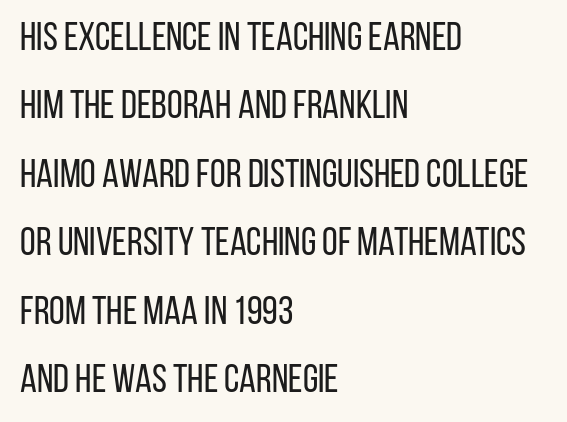
Unlike italic type, these characters show no tilt at all. Inter-character spacing is left at the font's built-in metrics. A clean baseline with only descenders dipping below it. Bold? No — there's no thickening of the strokes. The text block is weighted toward the left margin, trailing off unevenly rightward. A typesetter would call this proportional, since set widths differ per character.
